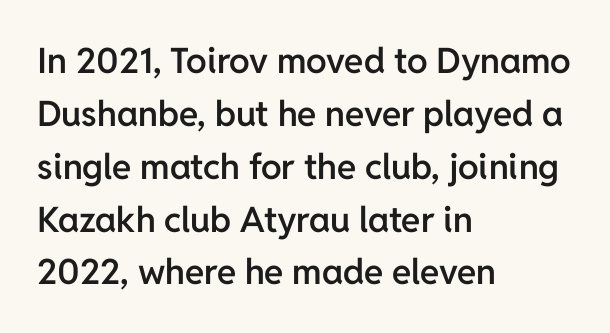
{"serif": "no", "italic": "no", "bold": "semi", "weight": "semibold", "width": "normal", "stroke_contrast": "low", "x_height": "medium", "monospaced": "no", "underline": "no", "align": "left", "line_spacing": "normal", "line_spacing_ratio": 1.51, "letter_spacing": "normal", "letter_spacing_em": 0.0, "glyph_px": 35}
